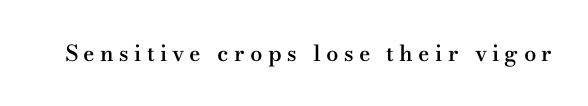
The image shows 22 px text type, upright; set unusually wide letter spacing (+0.24 em), not underlined.
